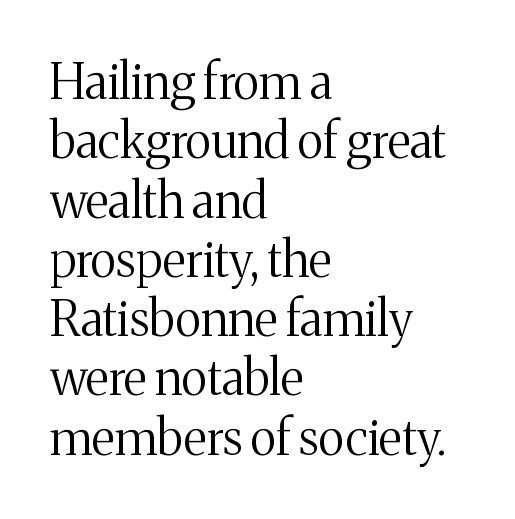
Q: Is the text bold? A: No.
Q: Is the text italic (slanted)? A: No, it is upright.
Q: Is the typeface a serif or a sans-serif typeface? A: Serif.
Q: Is the text underlined? A: No.
Q: How is the paragraph aligned? A: Left-aligned.
Q: Is the spacing between letters normal or unusually wide? A: Normal.
Q: Width (condensed, normal, or wide)? A: Normal.
Q: Stroke contrast? A: Medium.
Q: x-height? A: Medium.
Q: Monospaced? A: No.
